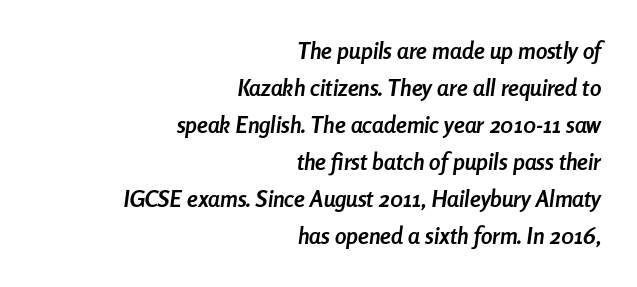
The glyphs have the mass of a bold cut. Notice how the stems are inclined rather than vertical — that's the hallmark of italics. Baseline-to-baseline distance is the conventional proportion of letter height. No extra tracking has been applied to these lines.
